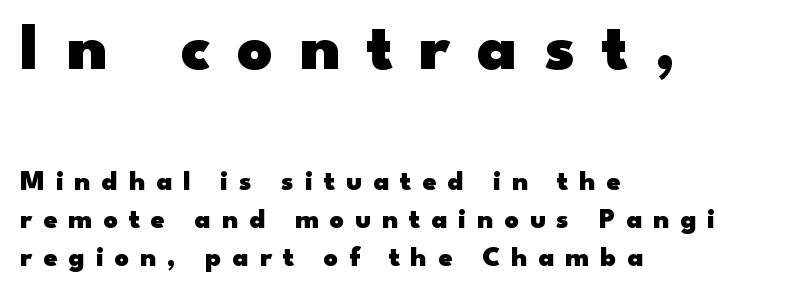
{"serif": "no", "italic": "no", "bold": "yes", "weight": "heavy", "width": "wide", "stroke_contrast": "low", "x_height": "small", "monospaced": "no", "underline": "no", "align": "left", "line_spacing": "normal", "line_spacing_ratio": 1.37, "letter_spacing": "wide", "letter_spacing_em": 0.39, "larger_block": "first", "size_ratio": 2.46, "glyph_px": 69}
